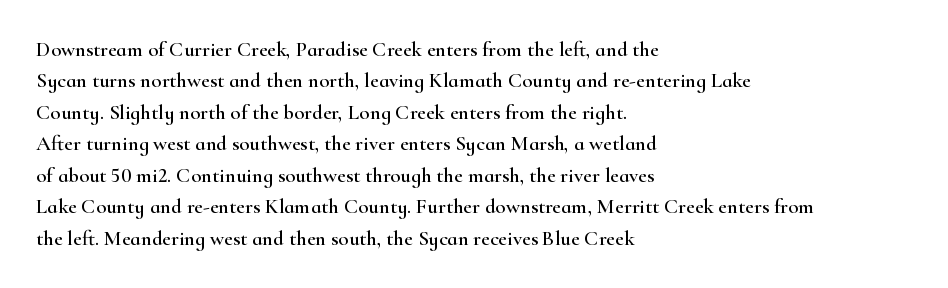
Unmarked baselines from the first word to the last. Every character sits straight up, as roman type does. The lines in this sample share a left origin and differ only in where they stop. Summary of vertical rhythm: regular, with standard interline spacing. Inter-character spacing is left at the font's built-in metrics.
